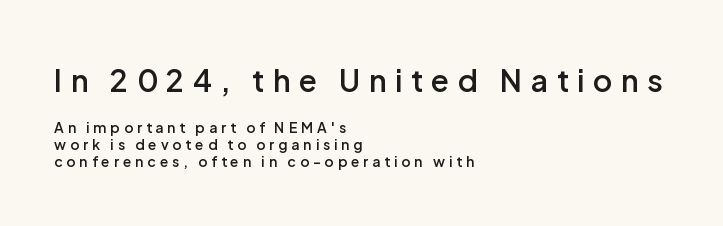
Q: Is the text bold? A: Semi-bold.
Q: Is the text italic (slanted)? A: No, it is upright.
Q: Is the typeface a serif or a sans-serif typeface? A: Sans-serif.
Q: Is the text underlined? A: No.
Q: How is the paragraph aligned? A: Left-aligned.
Q: Is the spacing between letters normal or unusually wide? A: Unusually wide.
Q: Which block of text is set in a larger size, the first (top) or the second (bottom)? A: The first (top) one.
Q: Width (condensed, normal, or wide)? A: Normal.
Q: Stroke contrast? A: Low.
Q: x-height? A: Medium.
Q: Monospaced? A: No.
